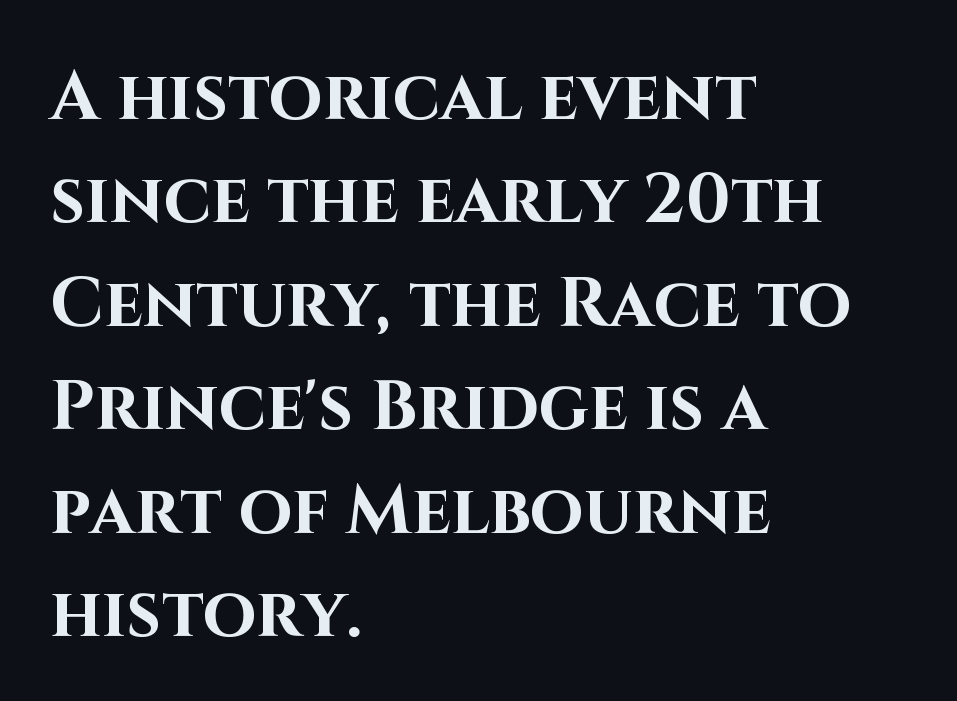
Looks like regular typesetting: each glyph gets only the width it needs. Bare-footed words on every line. Set as a true bold cut, around the 700 mark. Tracking value appears to be zero — textbook default spacing.
